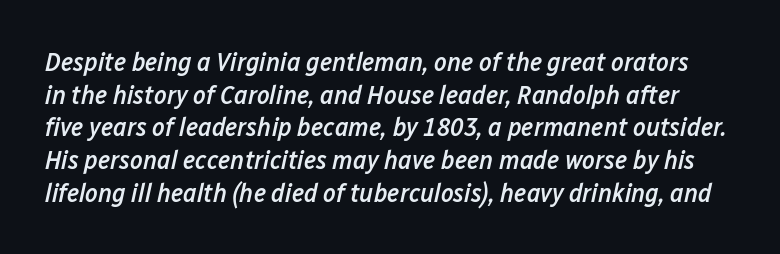
{"italic": "yes", "lean": "right", "slant_degrees": 12, "bold": "semi", "underline": "no", "line_spacing_ratio": 1.21, "letter_spacing": "normal", "letter_spacing_em": 0.0, "glyph_px": 27}
